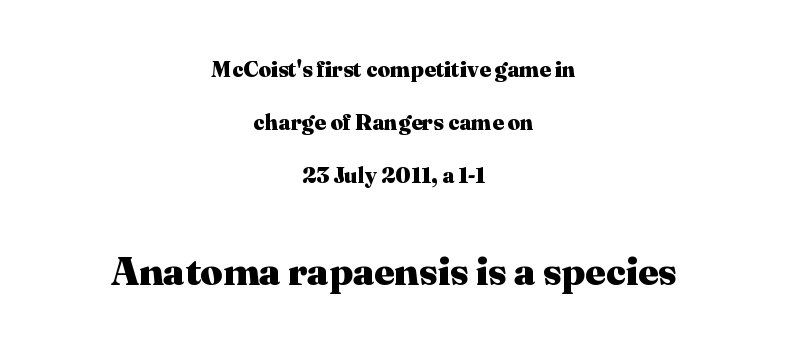
{"serif": "yes", "italic": "no", "bold": "yes", "weight": "heavy", "width": "normal", "stroke_contrast": "medium", "x_height": "medium", "monospaced": "no", "underline": "no", "align": "center", "line_spacing": "loose", "line_spacing_ratio": 2.42, "letter_spacing": "normal", "letter_spacing_em": 0.0, "larger_block": "second", "size_ratio": 1.77, "glyph_px": 39}
